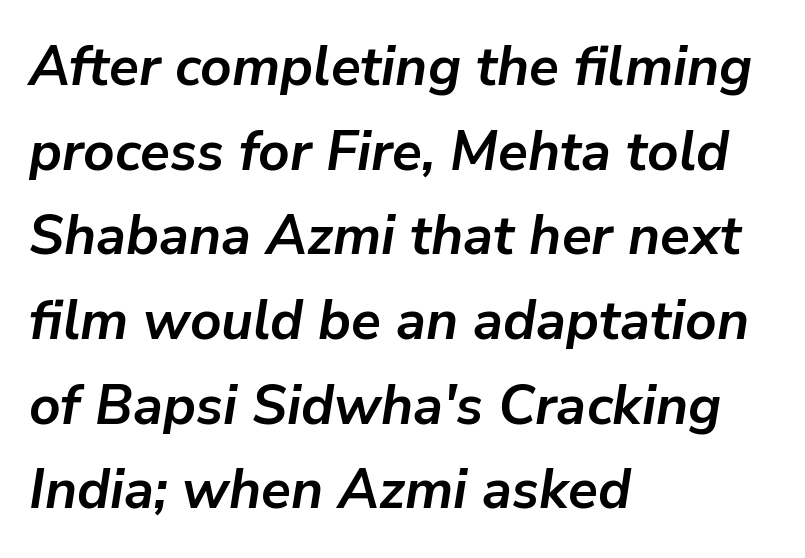
Q: Is the text bold? A: Yes.
Q: Is the text italic (slanted)? A: Yes, it leans right by about 9 degrees.
Q: Is the text underlined? A: No.
Q: How is the paragraph aligned? A: Left-aligned.
Q: Is the spacing between letters normal or unusually wide? A: Normal.
Q: Is the spacing between lines tight, normal or loose? A: Normal.
Q: Width (condensed, normal, or wide)? A: Normal.
Q: Stroke contrast? A: Low.
Q: x-height? A: Medium.
Q: Monospaced? A: No.
